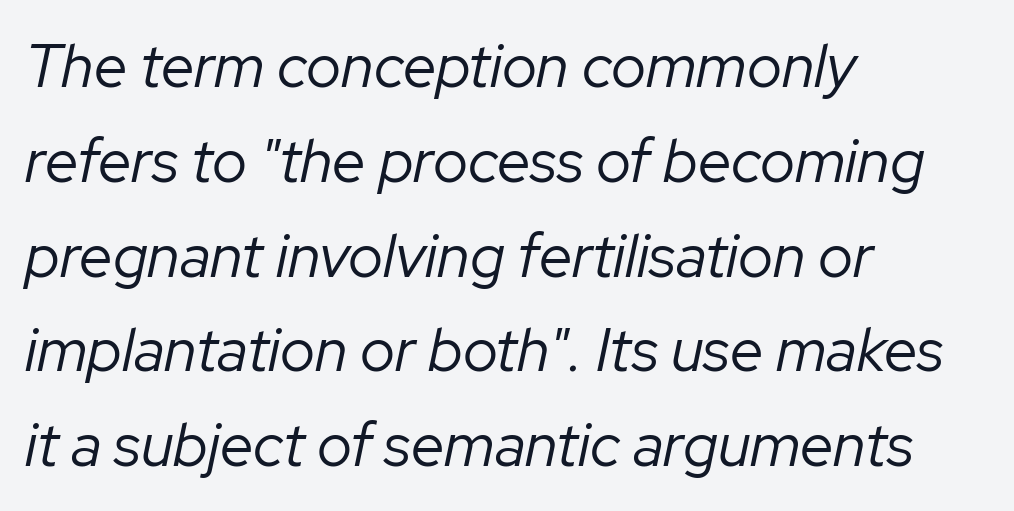
Vertical spacing — default. Visually the block forms a straight wall on the left and a jagged coastline on the right. Think standard paragraph weight, or any step lighter than that. The letters are slanted; this is an italic face. Spacing verdict: proportional, widths tailored to each character.
